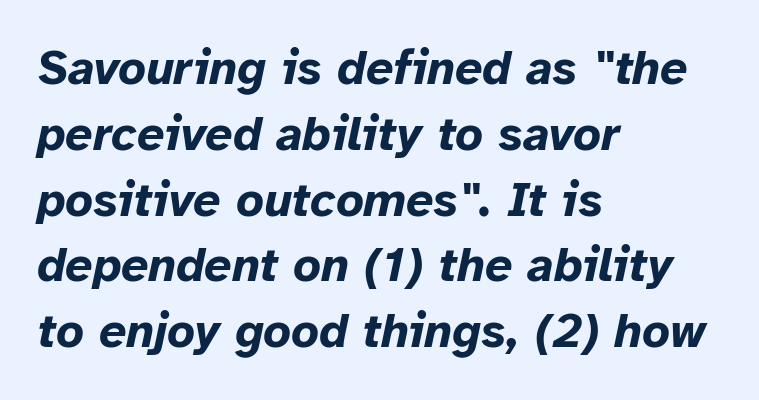
Characters follow at the spacing the type designer built in. How would I describe the line gaps? Plain and ordinary. Clear beneath every line of the passage. As a designer I'd log this as weight 700, bold.
